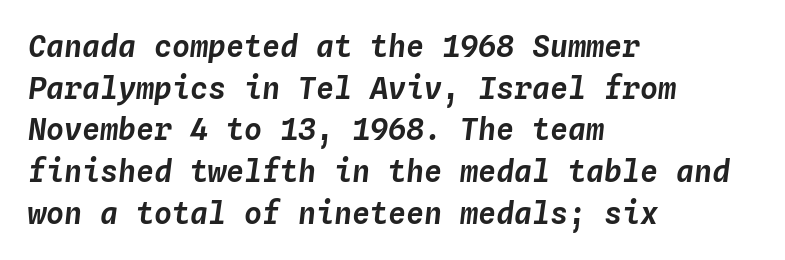
The image shows 30 px text type, italic (leaning right), monospaced; set left-aligned, normal line spacing (1.39x), normal letter spacing, not underlined; low stroke contrast and a medium x-height.
